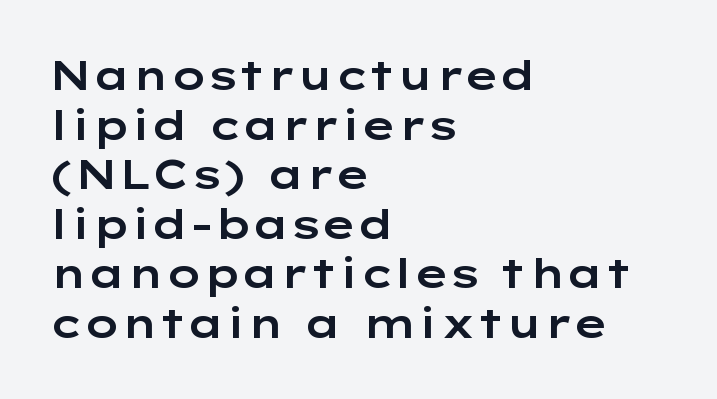
The image shows 41 px wide sans-serif type, upright; set left-aligned, line spacing 1.21x, normal letter spacing, not underlined; low stroke contrast and a medium x-height.
